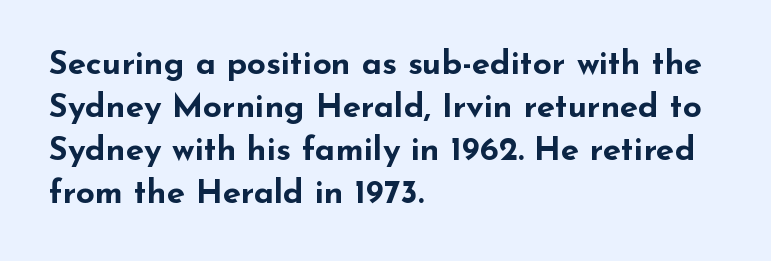
{"serif": "no", "italic": "no", "bold": "yes", "weight": "bold", "width": "wide", "stroke_contrast": "low", "x_height": "small", "monospaced": "no", "underline": "no", "align": "left", "line_spacing": "normal", "line_spacing_ratio": 1.3, "letter_spacing": "normal", "letter_spacing_em": 0.0, "glyph_px": 33}
